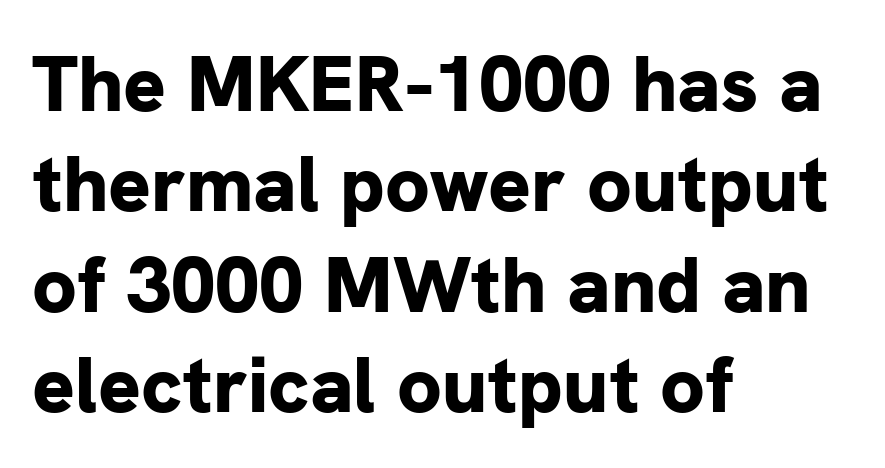
Q: Is the text bold? A: Yes.
Q: Is the text italic (slanted)? A: No, it is upright.
Q: Is the typeface a serif or a sans-serif typeface? A: Sans-serif.
Q: Is the text underlined? A: No.
Q: How is the paragraph aligned? A: Left-aligned.
Q: Is the spacing between letters normal or unusually wide? A: Normal.
Q: Is the spacing between lines tight, normal or loose? A: Normal.
Q: Width (condensed, normal, or wide)? A: Normal.
Q: Stroke contrast? A: Low.
Q: x-height? A: Medium.
Q: Monospaced? A: No.
